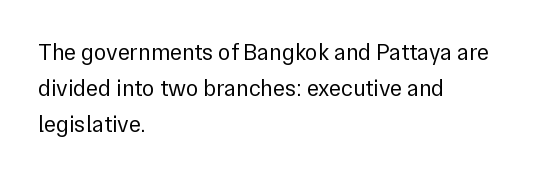
The image shows 23 px text type, upright; set left-aligned, normal line spacing (1.56x), normal letter spacing, not underlined.
